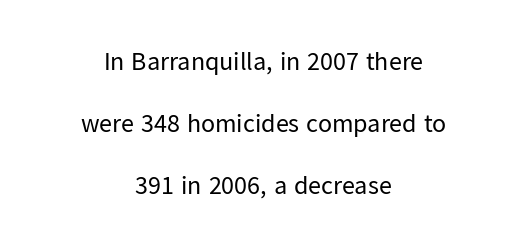
If you folded the block vertically in half, each line would mirror itself in length. Tall strokes in this sample are plumb rather than angled. How are the letters spaced? Ordinarily, with no added tracking. The rendering uses a large line-height, opening up the rows.
